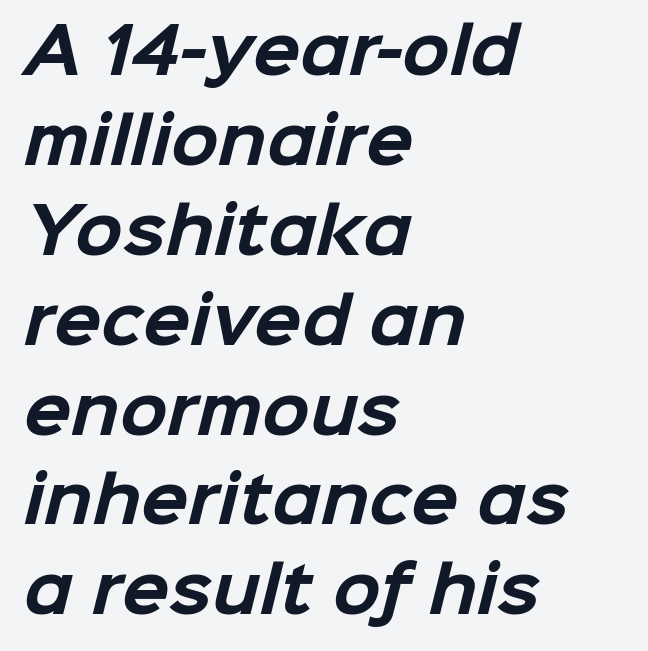
Rule under the text: the space is simply empty. The glyphs have the mass of a bold cut. Unlike a traditional serif, this face leaves its strokes unadorned. Short and long lines alike share a common starting point at left. Looks like regular typesetting: each glyph gets only the width it needs. A typesetter would call this zero additional tracking.
